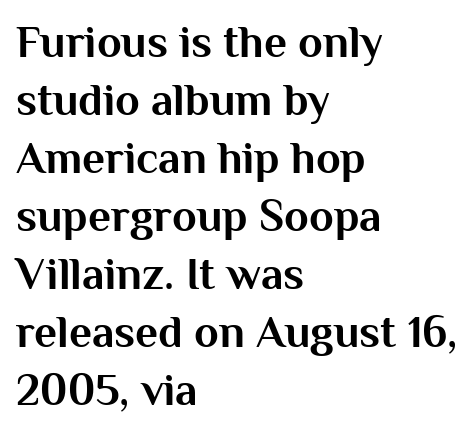
Layout note: lines flush left. Bold? Absolutely — the strokes are thick and heavy. Stroke terminals: plain, sans-serif. Rule under the text: the space is simply empty. Spacing verdict: proportional, widths tailored to each character. Observe the ordinary spacing: letters are neighbours, not strangers.
